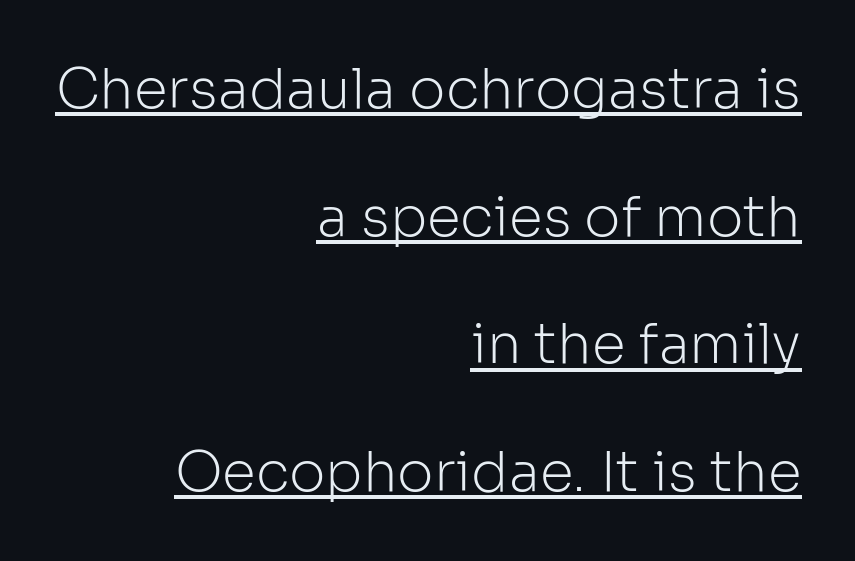
Q: Is the text bold? A: No.
Q: Is the text italic (slanted)? A: No, it is upright.
Q: Is the typeface a serif or a sans-serif typeface? A: Sans-serif.
Q: Is the text underlined? A: Yes.
Q: How is the paragraph aligned? A: Right-aligned.
Q: Is the spacing between letters normal or unusually wide? A: Normal.
Q: Is the spacing between lines tight, normal or loose? A: Loose.
Q: Width (condensed, normal, or wide)? A: Normal.
Q: Stroke contrast? A: Low.
Q: x-height? A: Medium.
Q: Monospaced? A: No.
